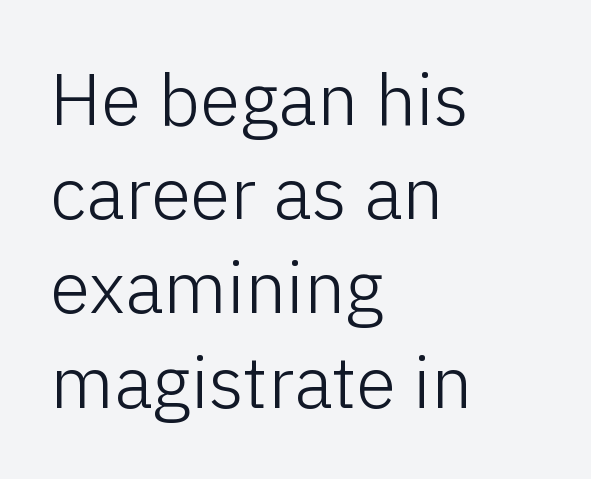
Does the type have serifs? No, each stem ends abruptly. Words float on clear page, feet unadorned. Each new line begins a customary step beneath the previous one. Each letter keeps its own natural width here, so spacing adapts to shape.
